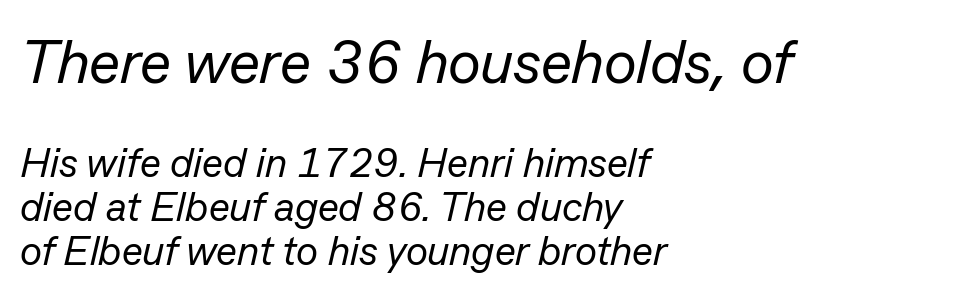
Q: Is the text bold? A: No.
Q: Is the text italic (slanted)? A: Yes, it leans right by about 13 degrees.
Q: Is the text underlined? A: No.
Q: How is the paragraph aligned? A: Left-aligned.
Q: Is the spacing between letters normal or unusually wide? A: Normal.
Q: Is the spacing between lines tight, normal or loose? A: Tight.
Q: Which block of text is set in a larger size, the first (top) or the second (bottom)? A: The first (top) one.
Q: Width (condensed, normal, or wide)? A: Normal.
Q: Stroke contrast? A: Low.
Q: x-height? A: Medium.
Q: Monospaced? A: No.
